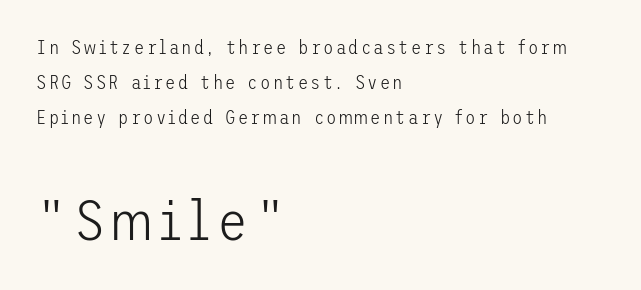
The specimen omits any rule beneath the text block's lines. Classification — sans serif. Stroke thickness stays within the range of a standard reading face or lighter. Vertical strokes here are truly vertical.
